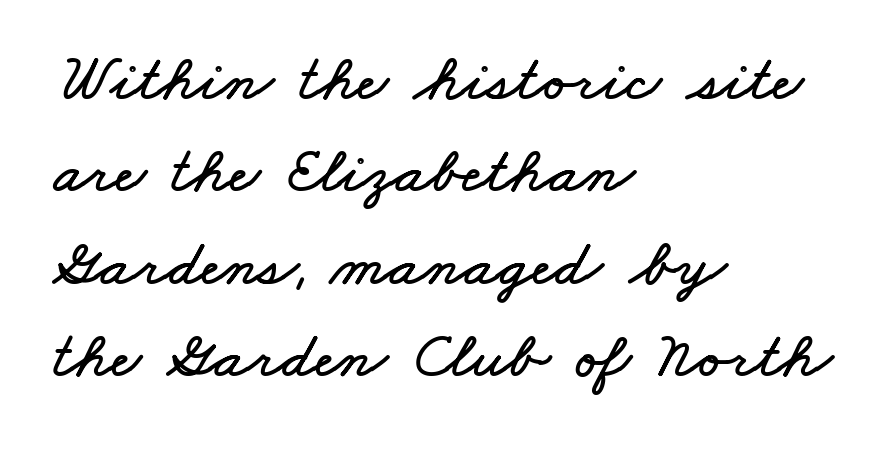
These lines are set flush left with a ragged right edge. Tracking value appears to be zero — textbook default spacing. Looks like regular typesetting: each glyph gets only the width it needs. Bare-footed words on every line.
